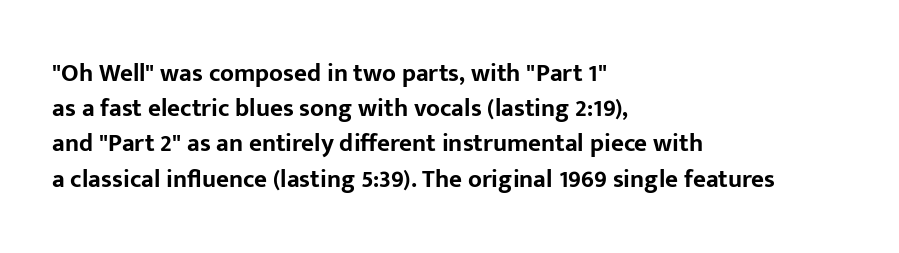
The image shows 25 px bold type, upright; set left-aligned, normal line spacing (1.41x), normal letter spacing, not underlined.
